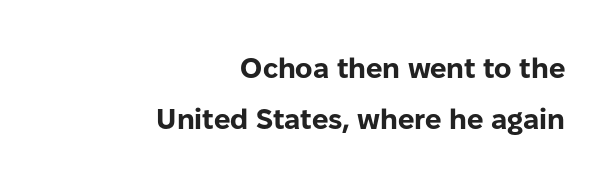
Classification — sans serif. Check the space under the baseline: it is left empty. Proportional: the letters do not fall into vertical columns. The horizontal fit of the characters is conventional and even. The specimen reads as upright at a glance. Line endings align vertically; line beginnings do not.
